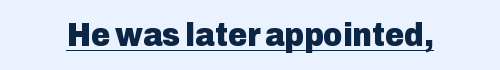
{"serif": "no", "italic": "no", "bold": "yes", "weight": "heavy", "width": "normal", "stroke_contrast": "low", "x_height": "medium", "monospaced": "no", "underline": "yes", "letter_spacing": "normal", "letter_spacing_em": 0.0, "glyph_px": 33}
